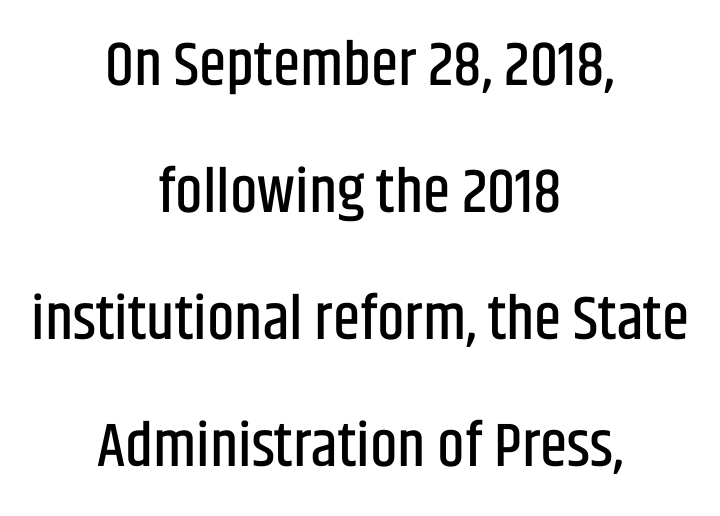
The image shows 62 px condensed sans-serif type, upright; set centered, loose line spacing (2.05x), normal letter spacing, not underlined; low stroke contrast and a large x-height.
